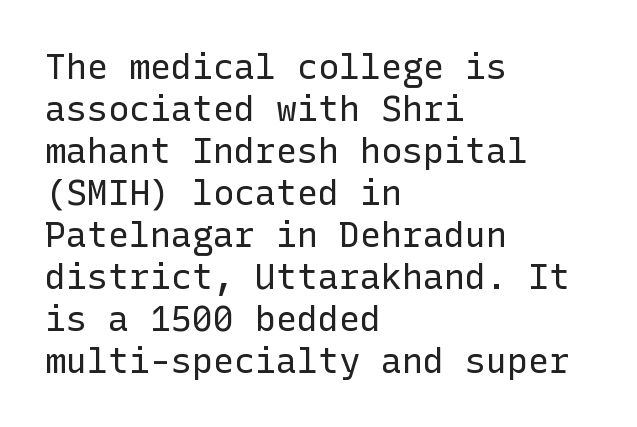
A roman cut, with each character standing at attention. Each line starts at the same left margin while the right side varies. Examine the stroke ends and you'll find no serifs. Nothing heavy about these letters — not bold at all. The space beneath each line is pristine and unruled.
